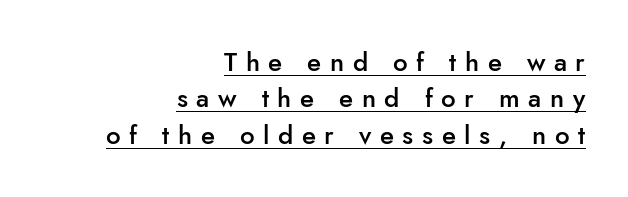
Quick note: interline space is typical. The words here are underlined. Firm but not heavy-handed strokes: this text is semibold. The passage shown has open, widely tracked lettering throughout.
